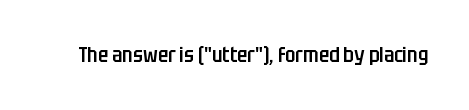
{"italic": "no", "bold": "semi", "underline": "no", "letter_spacing": "normal", "letter_spacing_em": 0.0, "glyph_px": 21}
